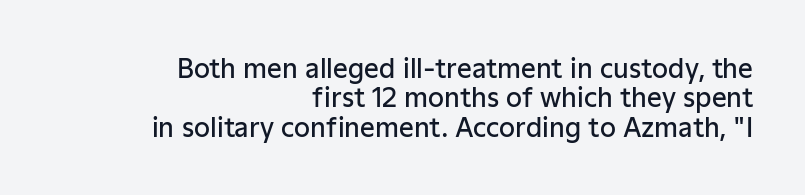
{"italic": "no", "bold": "semi", "underline": "no", "align": "right", "line_spacing": "tight", "line_spacing_ratio": 1.13, "letter_spacing": "normal", "letter_spacing_em": 0.0, "glyph_px": 26}
